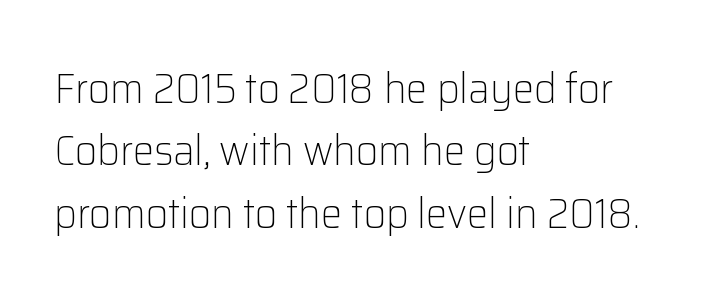
Q: Is the text bold? A: No.
Q: Is the text italic (slanted)? A: No, it is upright.
Q: Is the typeface a serif or a sans-serif typeface? A: Sans-serif.
Q: Is the text underlined? A: No.
Q: How is the paragraph aligned? A: Left-aligned.
Q: Is the spacing between letters normal or unusually wide? A: Normal.
Q: Is the spacing between lines tight, normal or loose? A: Normal.
Q: Width (condensed, normal, or wide)? A: Normal.
Q: Stroke contrast? A: Low.
Q: x-height? A: Medium.
Q: Monospaced? A: No.
